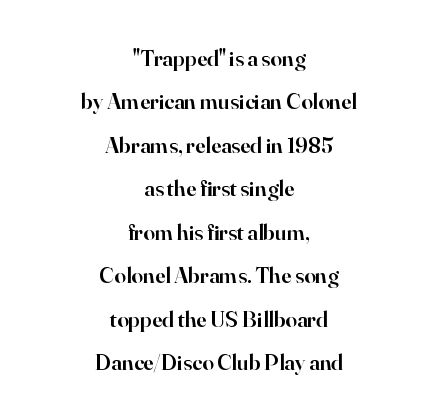
These lines carry some extra weight — a demibold, not a full bold. The foot of each line stays bare and open. How are the letters spaced? Ordinarily, with no added tracking. Both edges are ragged and mirror each other, which tells us the setting is centered.
